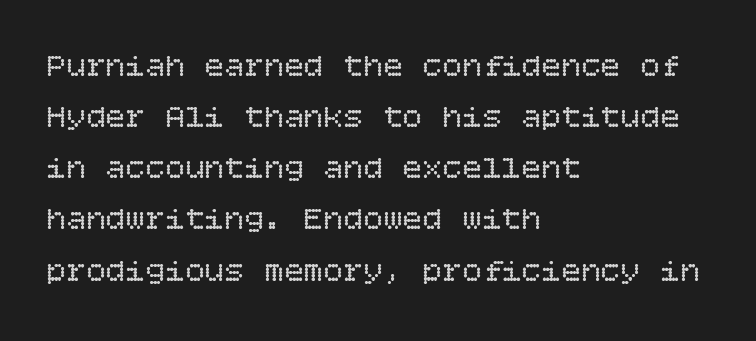
Any mark beneath the type? The region is blank. The face looks like a standard text weight, possibly lighter. Visually the block forms a straight wall on the left and a jagged coastline on the right. The type sits square on the baseline with zero lean. This sample uses plain, unmodified letter spacing. These lines sit exactly where default settings would place them.
